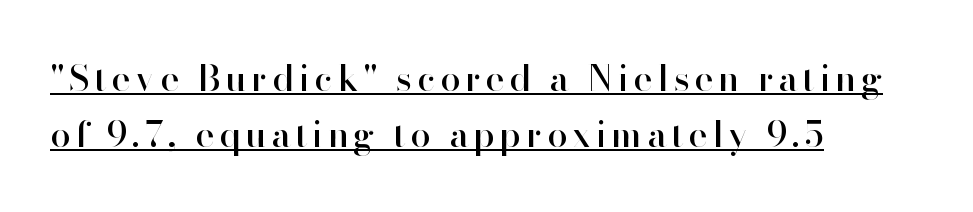
The image shows 36 px sans-serif type, upright; set left-aligned, normal line spacing (1.55x), underlined; high stroke contrast and a small x-height.
